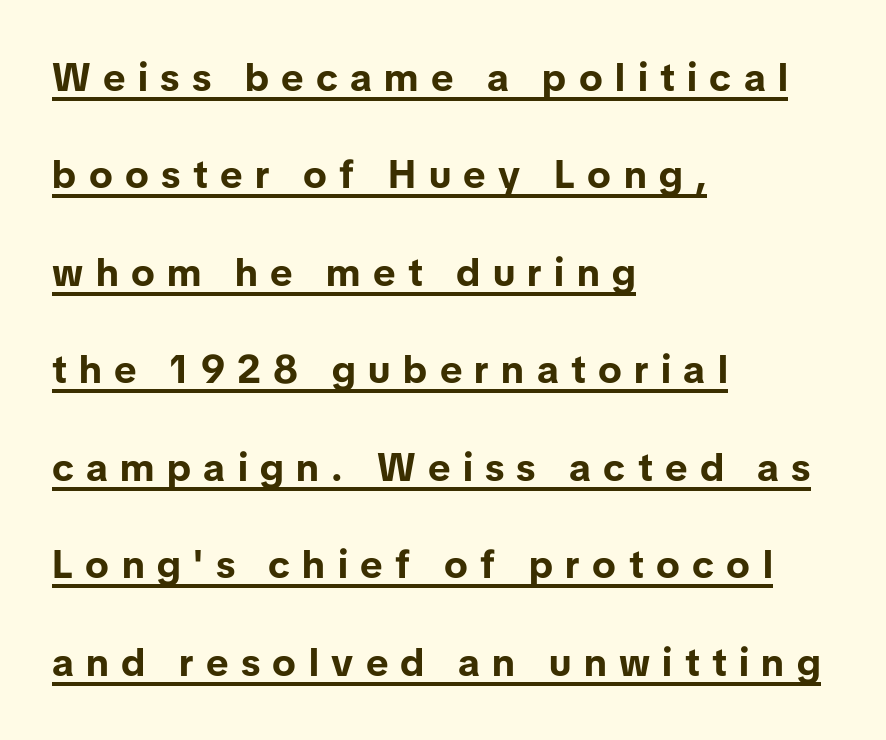
The image shows 39 px bold sans-serif type, upright; set left-aligned, loose line spacing (2.5x), unusually wide letter spacing (+0.32 em), underlined; low stroke contrast and a medium x-height.
